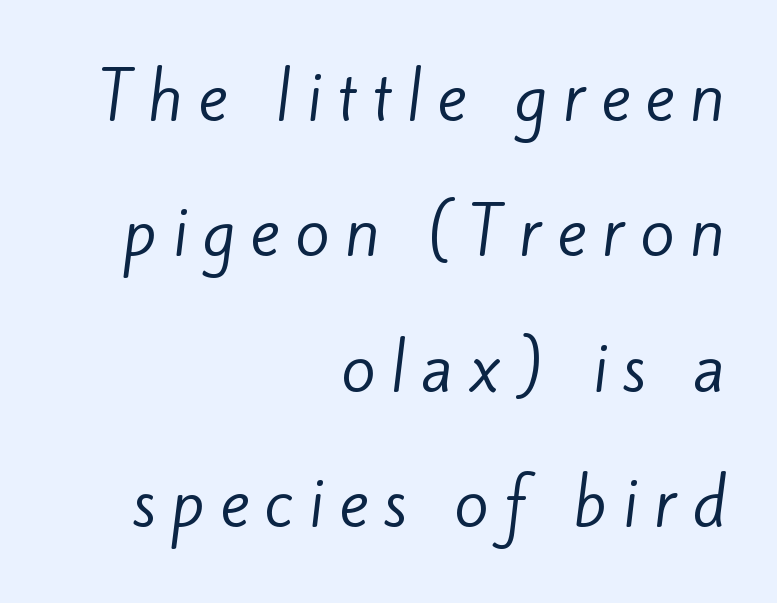
The image shows 63 px regular-weight sans-serif type; set right-aligned, loose line spacing (2.15x), unusually wide letter spacing (+0.24 em), not underlined; low stroke contrast and a small x-height.
